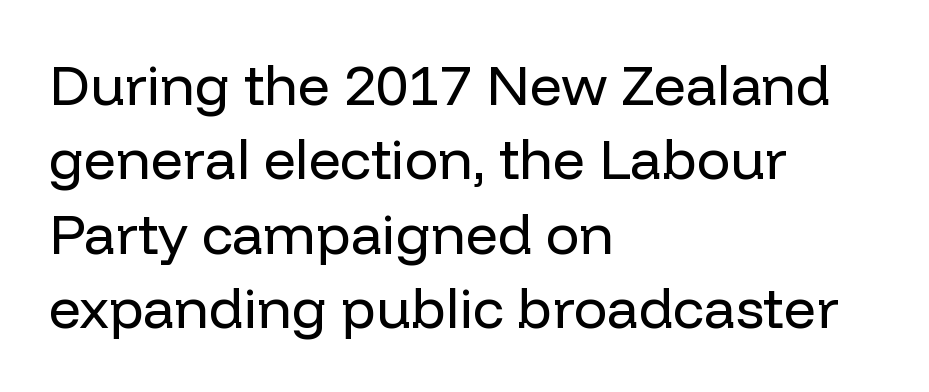
The image shows 56 px regular-weight sans-serif type, upright; set left-aligned, normal line spacing (1.33x), normal letter spacing, not underlined; low stroke contrast and a medium x-height.
